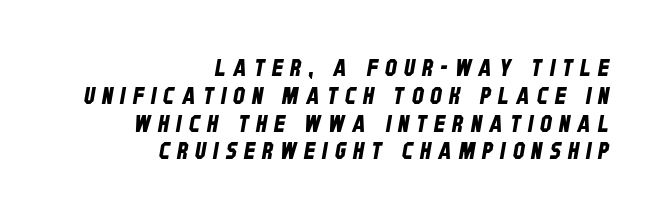
{"underline": "no", "align": "right", "line_spacing_ratio": 1.21, "letter_spacing": "wide", "letter_spacing_em": 0.32, "glyph_px": 23}
